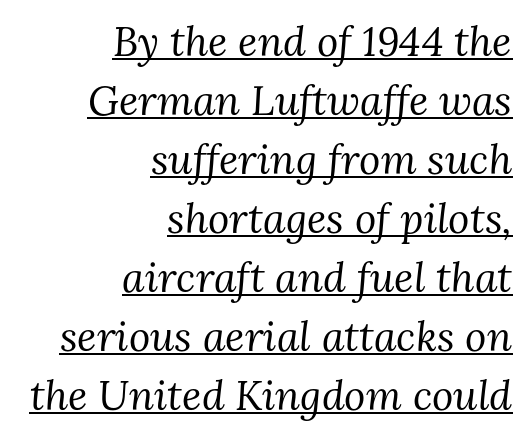
The image shows 41 px regular-weight serif type, italic (leaning right); set right-aligned, normal line spacing (1.44x), normal letter spacing, underlined; medium stroke contrast and a medium x-height.
